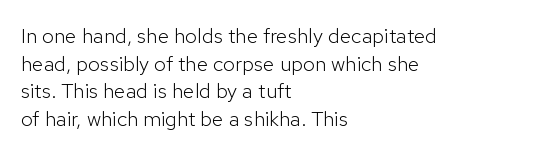
Teacher's note: observe the even left margin — that is flush-left alignment. The line texture is even and compact thanks to regular tracking. The lettering stays uniformly vertical, giving the passage a roman look. The baseline area is clear.
